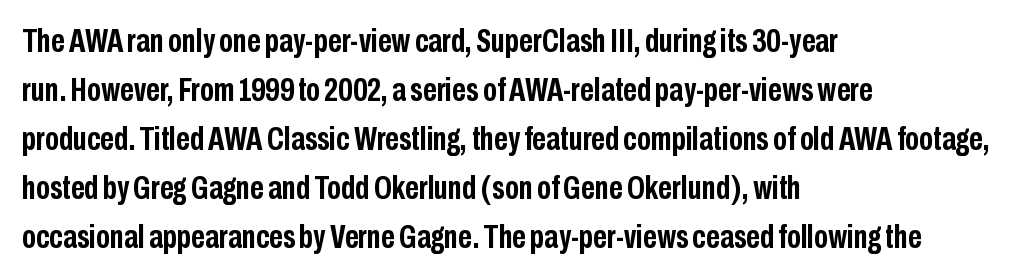
The image shows 34 px semibold, condensed sans-serif type, upright; set left-aligned, normal line spacing (1.44x), normal letter spacing, not underlined; low stroke contrast and a medium x-height.
